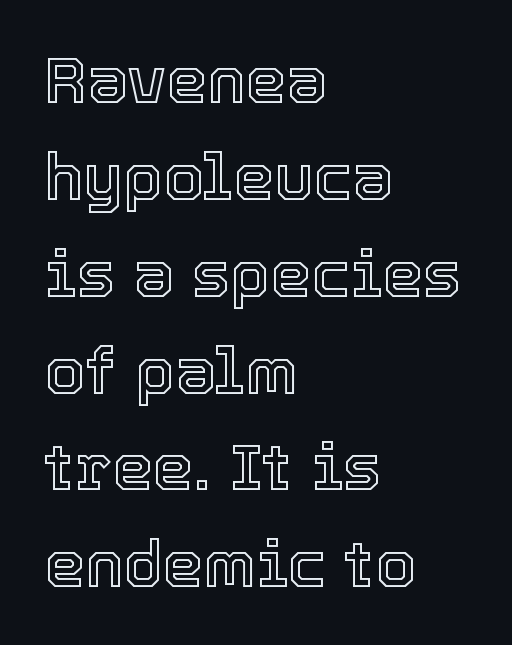
The image shows 65 px text type, upright; set left-aligned, normal line spacing (1.49x), normal letter spacing, not underlined; a medium x-height.
